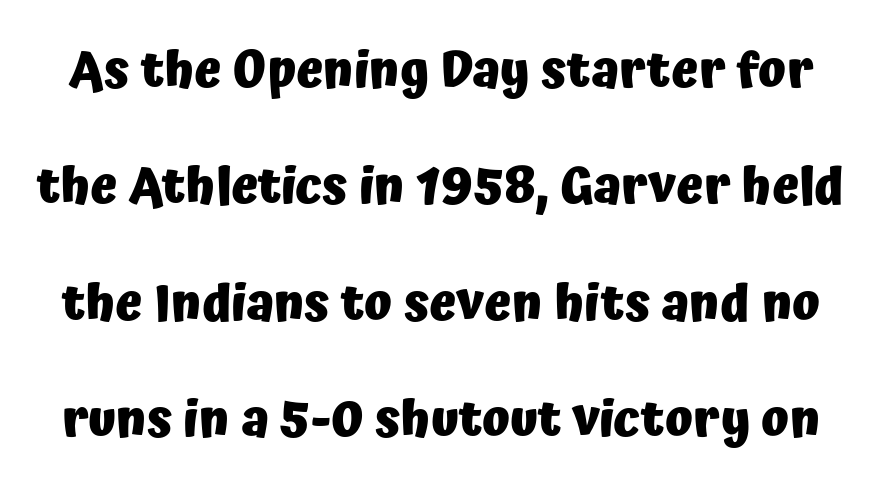
The font family rendered here belongs to the sans-serif group. Only glyphs here, with clear space below each row. Character widths vary here, with narrow letters taking less room than wide ones. Loosely led — the rows are spread out. The passage shown is emphatically bold.
